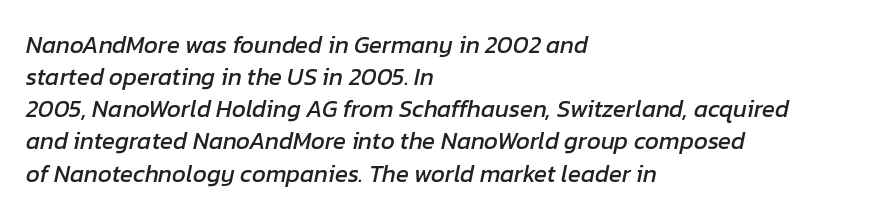
Q: Is the text italic (slanted)? A: Yes, it leans right by about 12 degrees.
Q: Is the text underlined? A: No.
Q: How is the paragraph aligned? A: Left-aligned.
Q: Is the spacing between letters normal or unusually wide? A: Normal.
Q: Is the spacing between lines tight, normal or loose? A: Normal.
